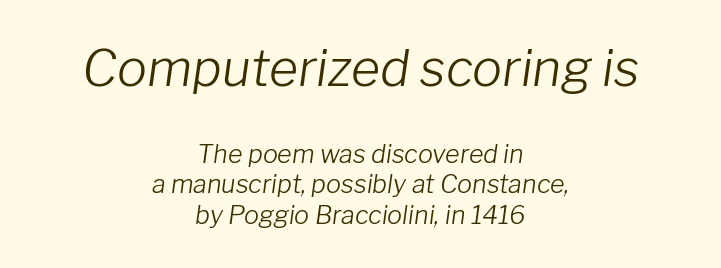
The image shows 50 px light type, italic (leaning right); set centered, line spacing 1.22x, normal letter spacing, not underlined; the first (top) block is 2.0x larger; low stroke contrast and a medium x-height.
